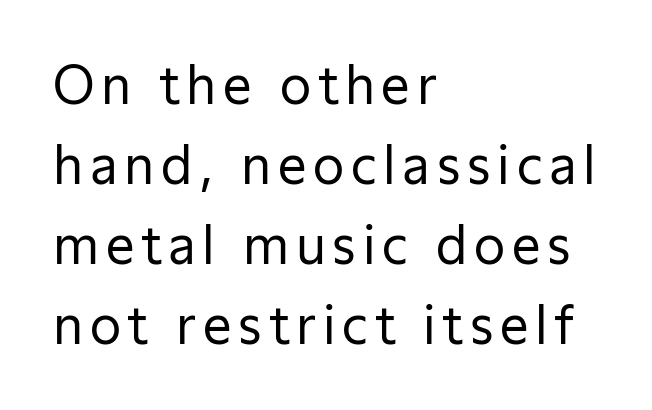
The image shows 51 px regular-weight sans-serif type, upright; set left-aligned, normal line spacing (1.57x), not underlined; low stroke contrast and a medium x-height.
